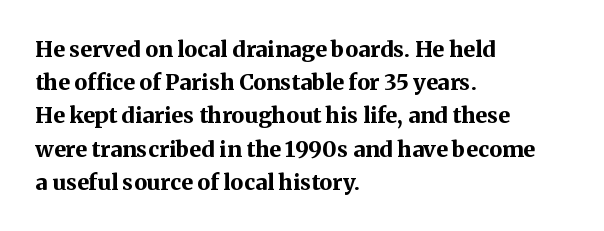
The image shows 22 px bold type, upright; set left-aligned, normal line spacing (1.51x), normal letter spacing, not underlined.
